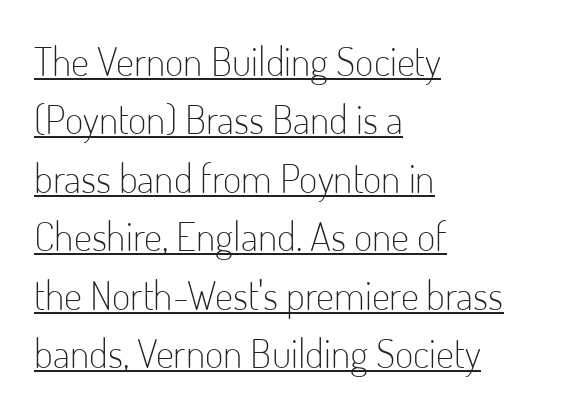
{"serif": "no", "italic": "no", "bold": "no", "weight": "light", "width": "condensed", "stroke_contrast": "low", "x_height": "small", "monospaced": "no", "underline": "yes", "align": "left", "line_spacing": "normal", "line_spacing_ratio": 1.46, "letter_spacing": "normal", "letter_spacing_em": 0.0, "glyph_px": 40}
